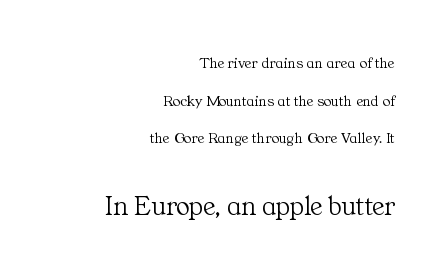
The image shows 28 px light serif type, upright; set right-aligned, loose line spacing (2.35x), normal letter spacing, not underlined; the second (bottom) block is 1.75x larger; medium stroke contrast and a medium x-height.
